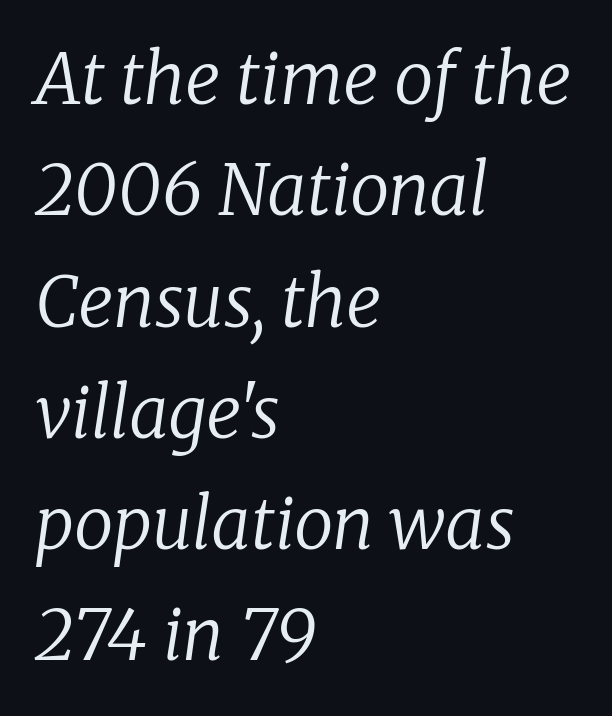
Q: Is the text bold? A: No.
Q: Is the text italic (slanted)? A: Yes, it leans right by about 8 degrees.
Q: Is the typeface a serif or a sans-serif typeface? A: Serif.
Q: Is the text underlined? A: No.
Q: How is the paragraph aligned? A: Left-aligned.
Q: Is the spacing between letters normal or unusually wide? A: Normal.
Q: Is the spacing between lines tight, normal or loose? A: Normal.
Q: Width (condensed, normal, or wide)? A: Normal.
Q: Stroke contrast? A: Low.
Q: x-height? A: Medium.
Q: Monospaced? A: No.
